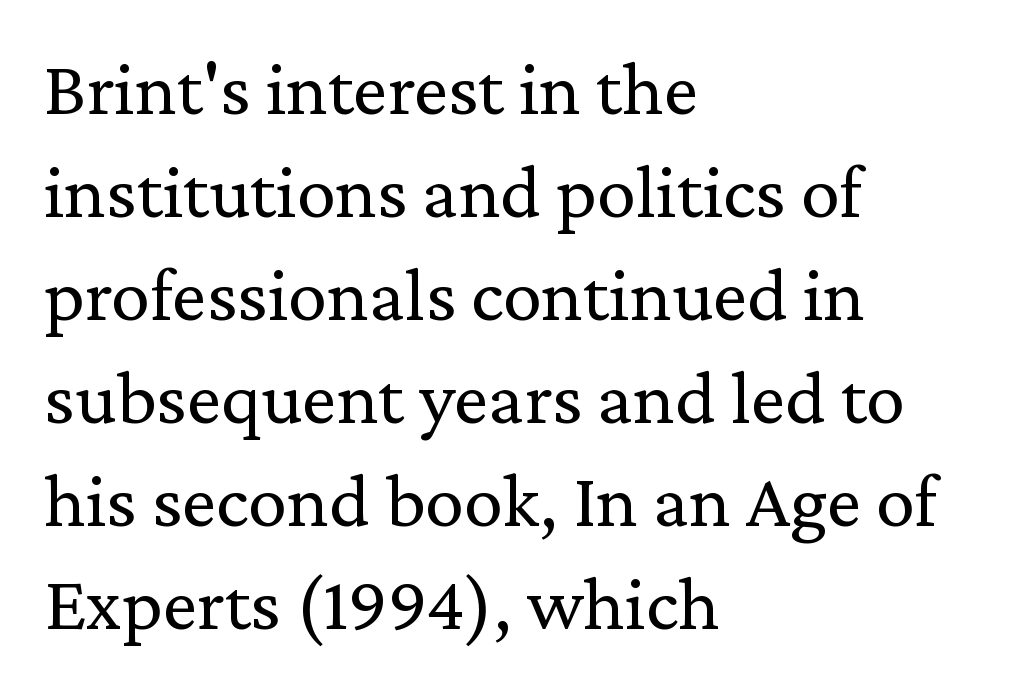
Q: Is the text bold? A: No.
Q: Is the text italic (slanted)? A: No, it is upright.
Q: Is the typeface a serif or a sans-serif typeface? A: Serif.
Q: Is the text underlined? A: No.
Q: How is the paragraph aligned? A: Left-aligned.
Q: Is the spacing between letters normal or unusually wide? A: Normal.
Q: Is the spacing between lines tight, normal or loose? A: Normal.
Q: Width (condensed, normal, or wide)? A: Normal.
Q: Stroke contrast? A: Low.
Q: x-height? A: Medium.
Q: Monospaced? A: No.
